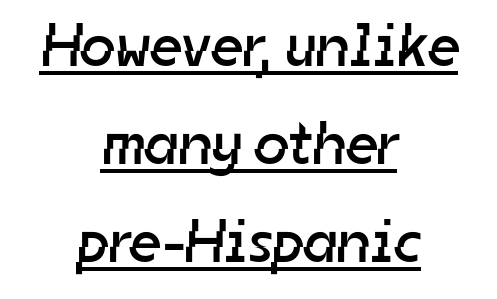
Q: Is the text bold? A: No.
Q: Is the typeface a serif or a sans-serif typeface? A: Sans-serif.
Q: Is the text underlined? A: Yes.
Q: How is the paragraph aligned? A: Centered.
Q: Is the spacing between letters normal or unusually wide? A: Normal.
Q: Is the spacing between lines tight, normal or loose? A: Normal.
Q: Width (condensed, normal, or wide)? A: Normal.
Q: Stroke contrast? A: Low.
Q: x-height? A: Medium.
Q: Monospaced? A: No.
